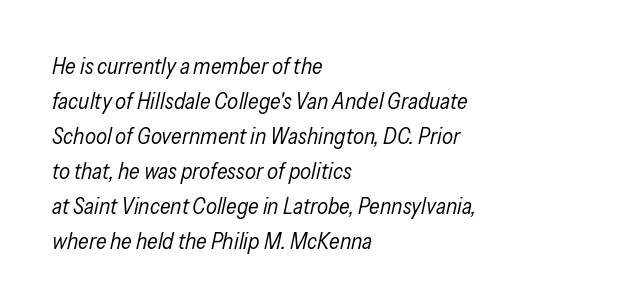
The weight would be labelled regular, book, light, or lighter still. Clear beneath every line of the passage. The face used here is rendered with its standard letterfit. Horizontally, the lines are justified to the leading edge only.
